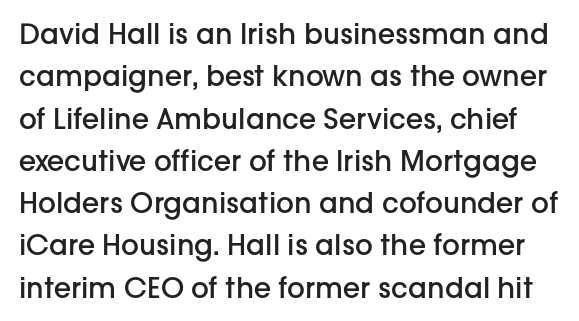
{"serif": "no", "italic": "no", "bold": "semi", "weight": "semibold", "width": "normal", "stroke_contrast": "low", "x_height": "medium", "monospaced": "no", "underline": "no", "line_spacing": "normal", "line_spacing_ratio": 1.51, "letter_spacing": "normal", "letter_spacing_em": 0.0, "glyph_px": 28}
